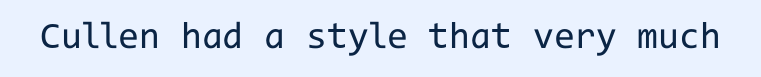
Q: Is the text bold? A: No.
Q: Is the text italic (slanted)? A: No, it is upright.
Q: Is the typeface a serif or a sans-serif typeface? A: Sans-serif.
Q: Is the text underlined? A: No.
Q: Is the spacing between letters normal or unusually wide? A: Normal.
Q: Width (condensed, normal, or wide)? A: Normal.
Q: Stroke contrast? A: Low.
Q: x-height? A: Medium.
Q: Monospaced? A: Yes.
